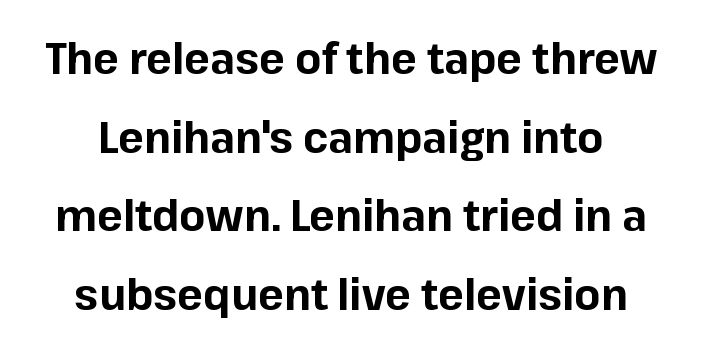
The image shows 43 px bold sans-serif type, upright; set line spacing 1.83x, normal letter spacing, not underlined; low stroke contrast and a medium x-height.
